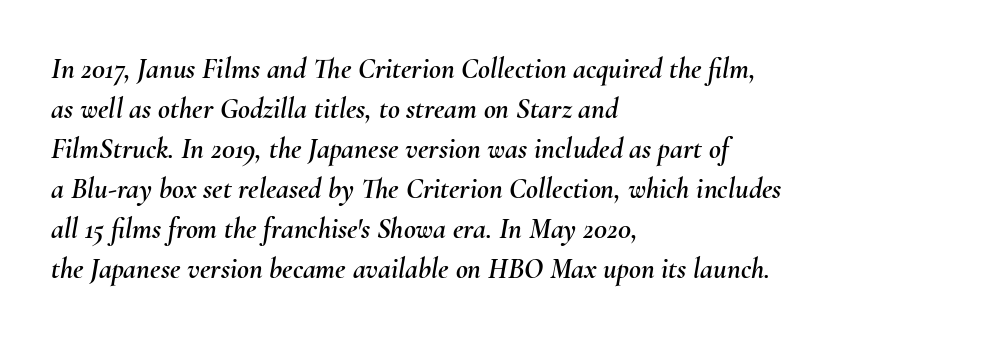
The font's italic variant was chosen for this text. Descenders are the only things crossing below the line. Caption: multi-line text, flush left, ragged right. Varying glyph widths throughout — classic text-font behaviour. This sample uses plain, unmodified letter spacing.
